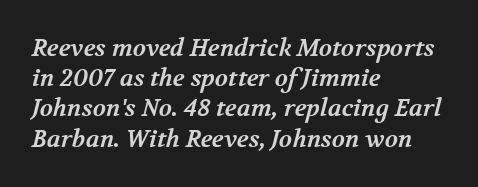
A dark, heavy texture on the line: the type is bold. Compared with typical paragraphs, the rows here are spaced about the same. Visually the block forms a straight wall on the left and a jagged coastline on the right. Descenders hang freely into open space. These lines keep a tight, regular rhythm from letter to letter.
